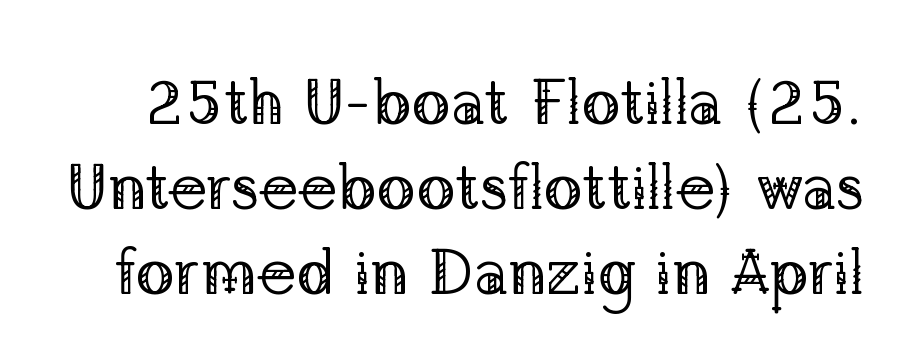
The image shows 64 px regular-weight serif type, upright; set normal line spacing (1.33x), normal letter spacing, not underlined; low stroke contrast and a medium x-height.
